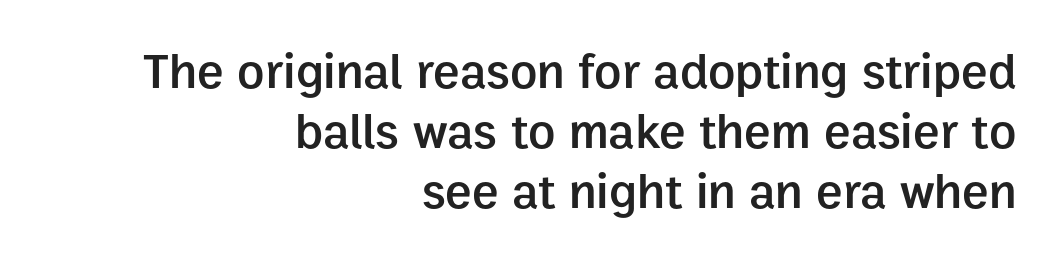
Q: Is the text bold? A: Semi-bold.
Q: Is the text italic (slanted)? A: No, it is upright.
Q: Is the typeface a serif or a sans-serif typeface? A: Sans-serif.
Q: Is the text underlined? A: No.
Q: How is the paragraph aligned? A: Right-aligned.
Q: Is the spacing between letters normal or unusually wide? A: Normal.
Q: Width (condensed, normal, or wide)? A: Normal.
Q: Stroke contrast? A: Low.
Q: x-height? A: Medium.
Q: Monospaced? A: No.
